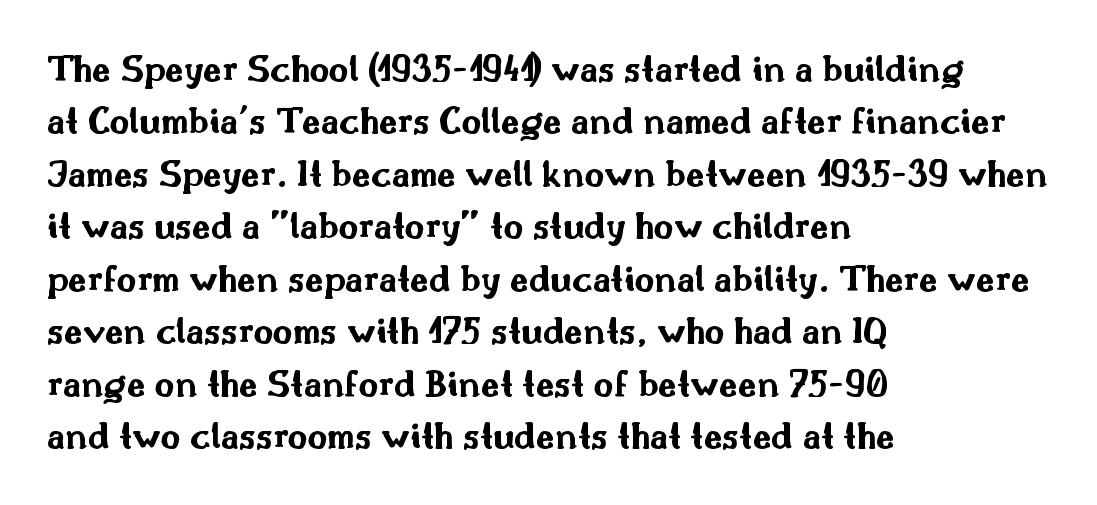
{"serif": "no", "italic": "no", "bold": "yes", "weight": "bold", "width": "wide", "stroke_contrast": "medium", "x_height": "small", "monospaced": "no", "underline": "no", "align": "left", "line_spacing": "normal", "line_spacing_ratio": 1.38, "letter_spacing": "normal", "letter_spacing_em": 0.0, "glyph_px": 38}
